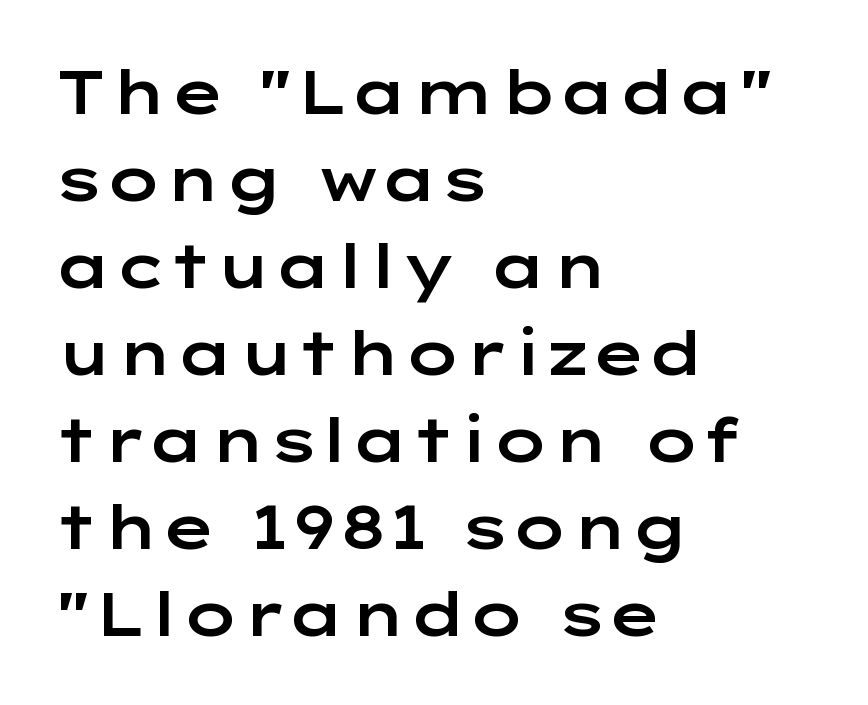
{"serif": "no", "italic": "no", "width": "wide", "stroke_contrast": "low", "x_height": "medium", "monospaced": "no", "underline": "no", "align": "left", "line_spacing": "normal", "line_spacing_ratio": 1.45, "letter_spacing": "normal", "letter_spacing_em": 0.0, "glyph_px": 60}
